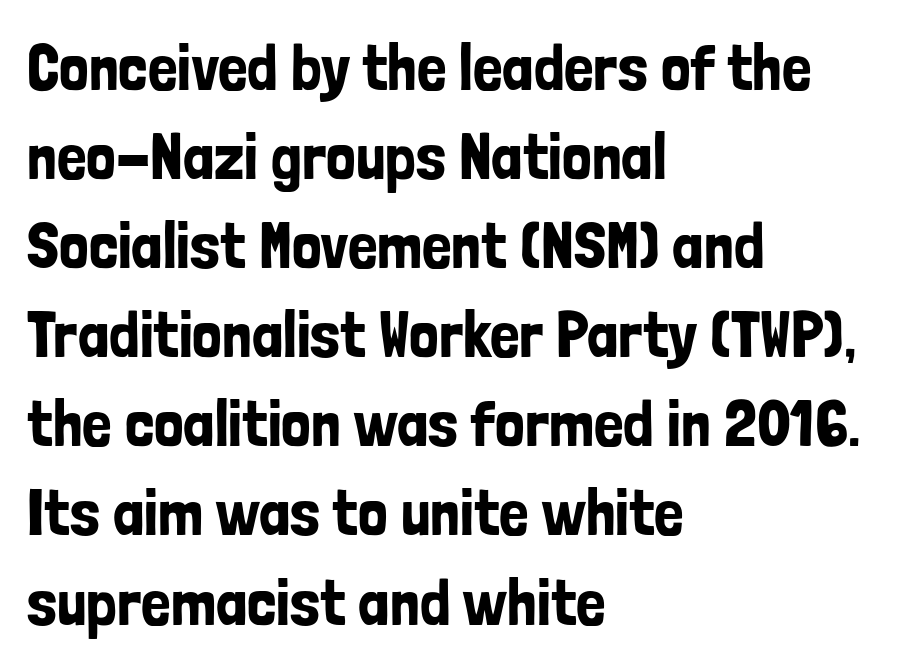
The image shows 66 px condensed sans-serif type, upright; set left-aligned, normal line spacing (1.35x), normal letter spacing, not underlined; low stroke contrast and a medium x-height.
